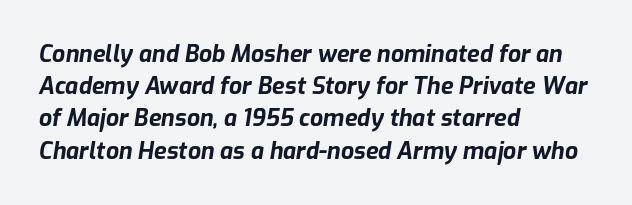
The letters are bold, with thick, heavy strokes. Tall strokes in this sample are angled rather than plumb. Just letters on the line, the space beneath them empty. Caption: standard tracking, unaltered.
